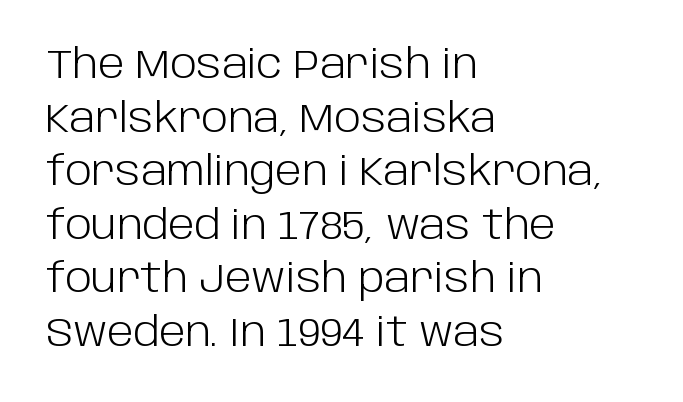
You can tell from the bare stems that sans-serif type was used. These lines are rendered in a variable-pitch font. A typesetter would call this zero additional tracking. Typeset ragged right — the left edge is the straight one.
